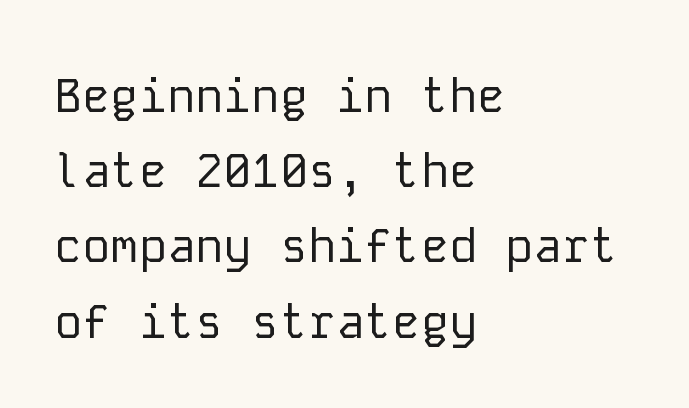
The image shows 47 px regular-weight sans-serif type, upright, monospaced; set left-aligned, normal line spacing (1.6x), normal letter spacing, not underlined; low stroke contrast and a medium x-height.
